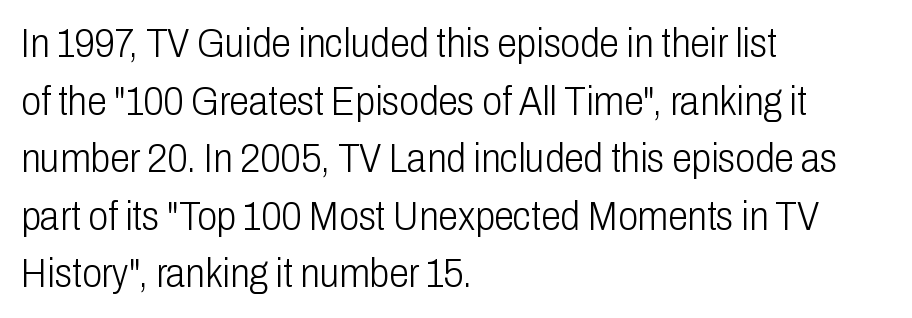
Q: Is the text bold? A: No.
Q: Is the text italic (slanted)? A: No, it is upright.
Q: Is the typeface a serif or a sans-serif typeface? A: Sans-serif.
Q: Is the text underlined? A: No.
Q: How is the paragraph aligned? A: Left-aligned.
Q: Is the spacing between letters normal or unusually wide? A: Normal.
Q: Is the spacing between lines tight, normal or loose? A: Normal.
Q: Width (condensed, normal, or wide)? A: Condensed.
Q: Stroke contrast? A: Low.
Q: x-height? A: Medium.
Q: Monospaced? A: No.
